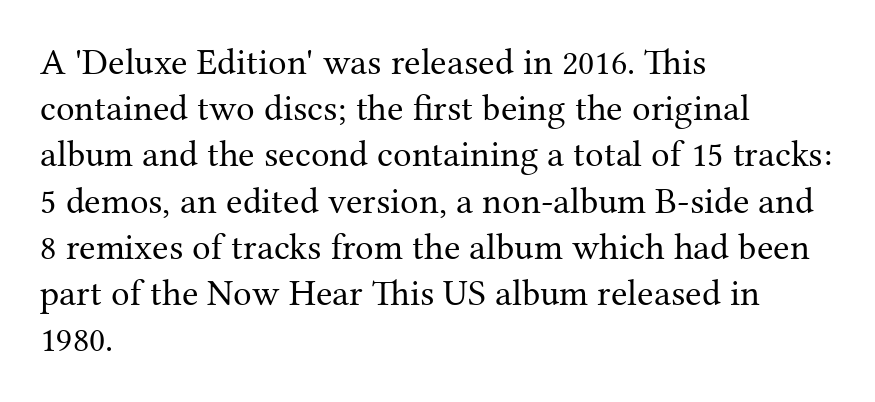
Q: Is the text bold? A: No.
Q: Is the text italic (slanted)? A: No, it is upright.
Q: Is the typeface a serif or a sans-serif typeface? A: Serif.
Q: Is the text underlined? A: No.
Q: How is the paragraph aligned? A: Left-aligned.
Q: Is the spacing between letters normal or unusually wide? A: Normal.
Q: Is the spacing between lines tight, normal or loose? A: Normal.
Q: Width (condensed, normal, or wide)? A: Normal.
Q: Stroke contrast? A: Medium.
Q: x-height? A: Medium.
Q: Monospaced? A: No.
